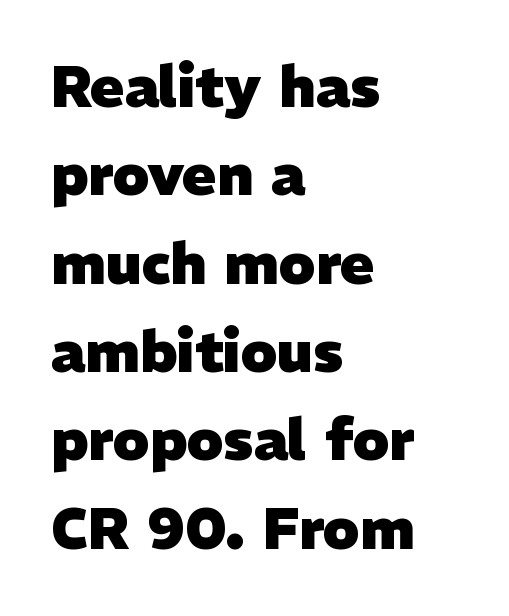
Q: Is the text bold? A: Yes.
Q: Is the typeface a serif or a sans-serif typeface? A: Sans-serif.
Q: Is the text underlined? A: No.
Q: How is the paragraph aligned? A: Left-aligned.
Q: Is the spacing between letters normal or unusually wide? A: Normal.
Q: Is the spacing between lines tight, normal or loose? A: Normal.
Q: Width (condensed, normal, or wide)? A: Normal.
Q: Stroke contrast? A: Low.
Q: x-height? A: Medium.
Q: Monospaced? A: No.
